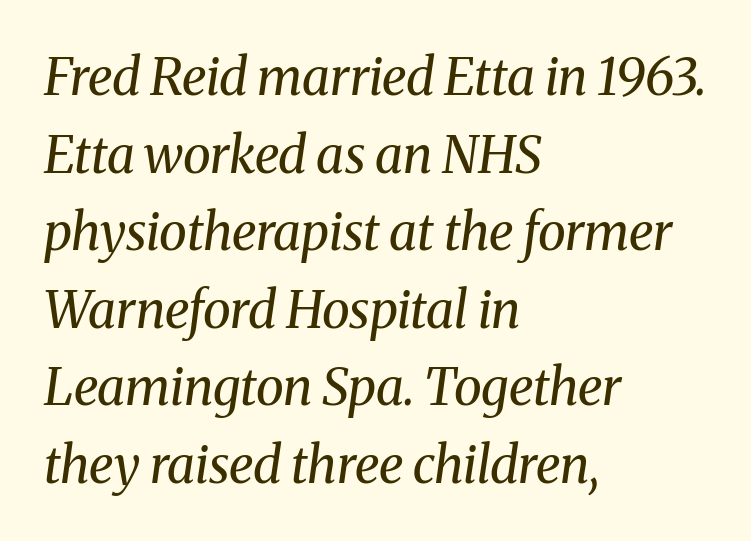
Q: Is the text bold? A: No.
Q: Is the text italic (slanted)? A: Yes, it leans right by about 8 degrees.
Q: Is the typeface a serif or a sans-serif typeface? A: Serif.
Q: Is the text underlined? A: No.
Q: How is the paragraph aligned? A: Left-aligned.
Q: Is the spacing between letters normal or unusually wide? A: Normal.
Q: Is the spacing between lines tight, normal or loose? A: Normal.
Q: Width (condensed, normal, or wide)? A: Normal.
Q: Stroke contrast? A: Medium.
Q: x-height? A: Medium.
Q: Monospaced? A: No.
